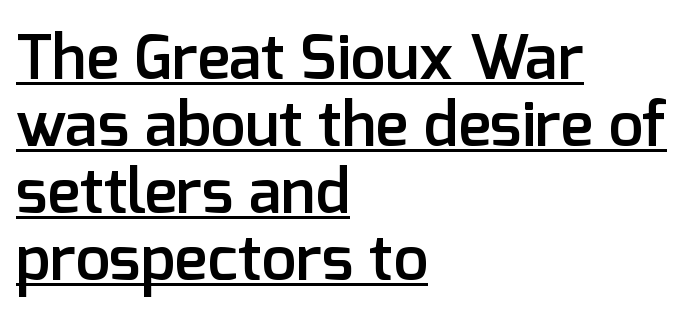
Q: Is the text bold? A: Semi-bold.
Q: Is the text italic (slanted)? A: No, it is upright.
Q: Is the typeface a serif or a sans-serif typeface? A: Sans-serif.
Q: Is the text underlined? A: Yes.
Q: How is the paragraph aligned? A: Left-aligned.
Q: Is the spacing between letters normal or unusually wide? A: Normal.
Q: Is the spacing between lines tight, normal or loose? A: Tight.
Q: Width (condensed, normal, or wide)? A: Normal.
Q: Stroke contrast? A: Low.
Q: x-height? A: Medium.
Q: Monospaced? A: No.
